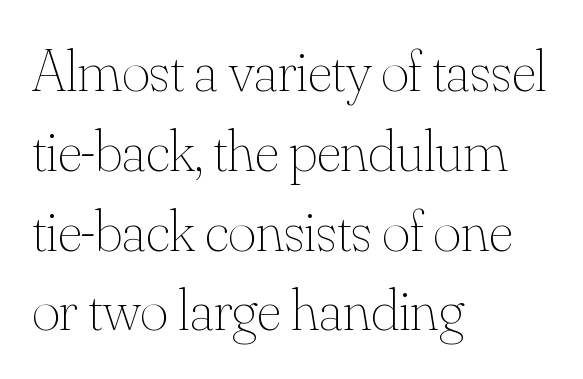
Posture: vertical. Each stroke keeps to a modest, everyday thickness or less. Character widths vary here, with narrow letters taking less room than wide ones. Rule under the text: the space is simply empty. The gaps between neighbouring characters are ordinary and unremarkable.
